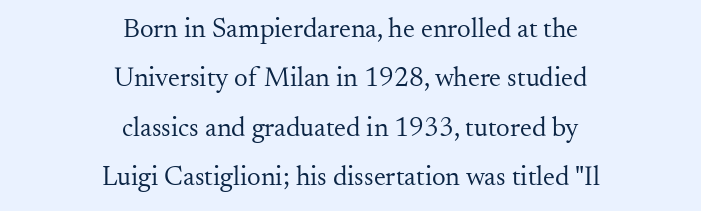
The image shows 27 px text type, upright; set centered, line spacing 1.83x, normal letter spacing, not underlined.
